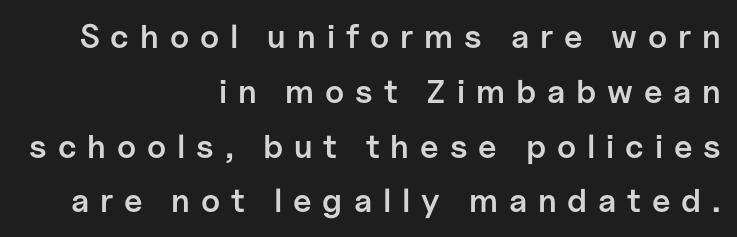
{"serif": "no", "italic": "no", "bold": "semi", "weight": "semibold", "width": "normal", "stroke_contrast": "low", "x_height": "medium", "monospaced": "no", "underline": "no", "align": "right", "line_spacing": "normal", "line_spacing_ratio": 1.66, "letter_spacing": "wide", "letter_spacing_em": 0.33, "glyph_px": 33}
